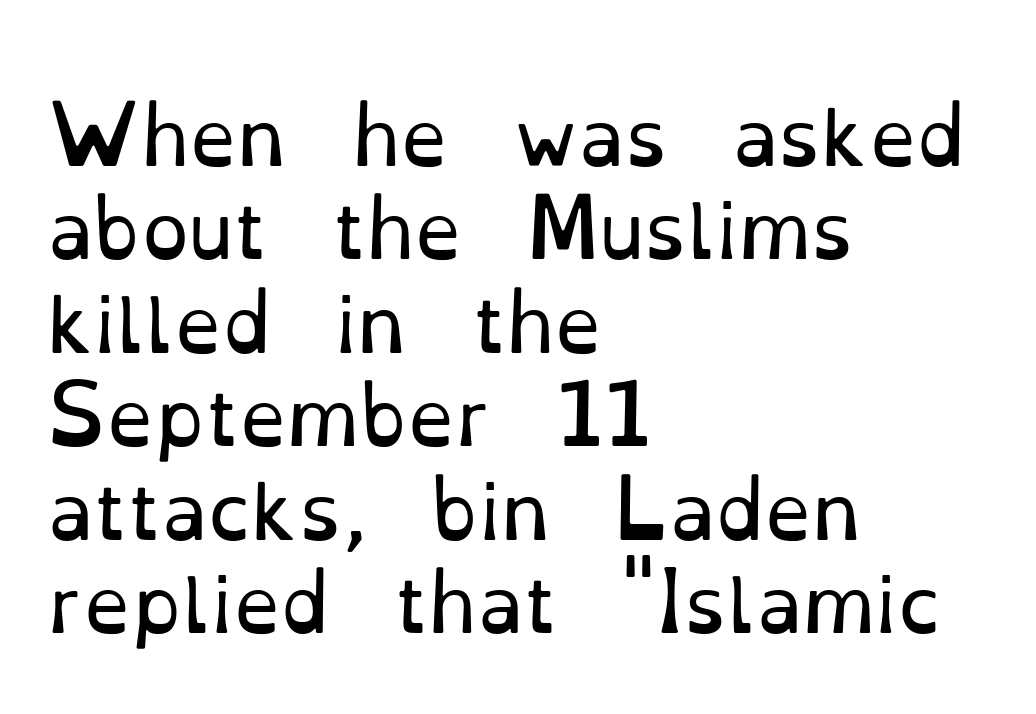
{"serif": "yes", "italic": "no", "bold": "no", "weight": "regular", "width": "normal", "stroke_contrast": "low", "x_height": "small", "monospaced": "no", "underline": "no", "align": "left", "line_spacing_ratio": 1.23, "letter_spacing": "normal", "letter_spacing_em": 0.0, "glyph_px": 76}
